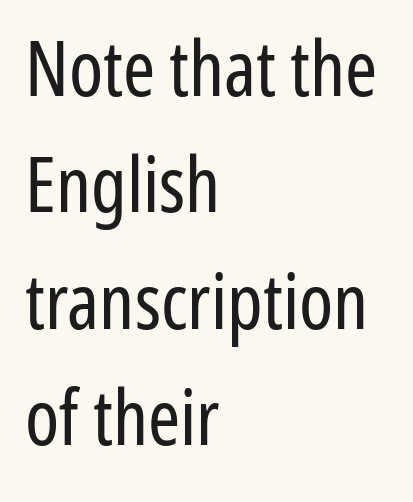
{"serif": "no", "italic": "no", "bold": "no", "weight": "regular", "width": "condensed", "stroke_contrast": "low", "x_height": "medium", "monospaced": "no", "underline": "no", "align": "left", "line_spacing": "normal", "line_spacing_ratio": 1.51, "letter_spacing": "normal", "letter_spacing_em": 0.0, "glyph_px": 77}
